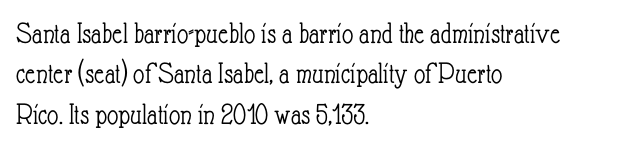
{"italic": "no", "bold": "no", "weight": "light", "width": "condensed", "stroke_contrast": "low", "x_height": "small", "monospaced": "no", "underline": "no", "align": "left", "line_spacing": "normal", "line_spacing_ratio": 1.3, "letter_spacing": "normal", "letter_spacing_em": 0.0, "glyph_px": 31}
